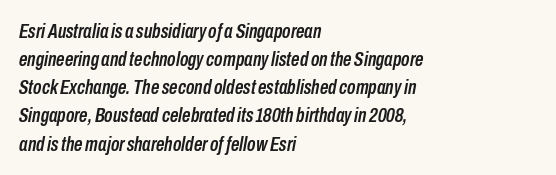
{"italic": "yes", "lean": "right", "slant_degrees": 10, "underline": "no", "align": "left", "line_spacing": "normal", "line_spacing_ratio": 1.34, "letter_spacing": "normal", "letter_spacing_em": 0.0, "glyph_px": 21}
